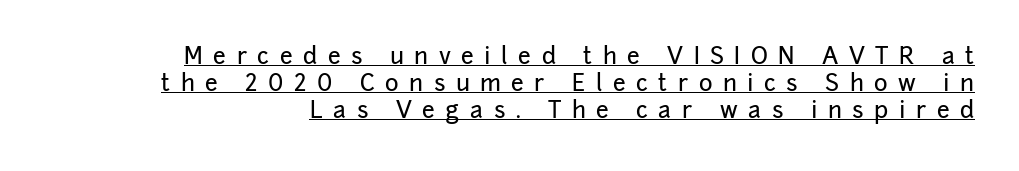
{"italic": "no", "underline": "yes", "line_spacing_ratio": 1.18, "letter_spacing": "wide", "letter_spacing_em": 0.46, "glyph_px": 23}
